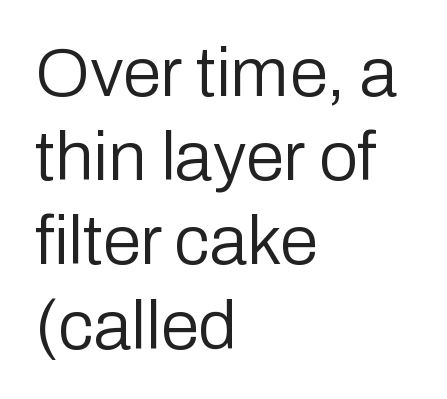
Here the designer chose a conventional face with non-uniform glyph widths. The typography opts for an upright posture over an oblique one. Reading down the block, your eye returns to a fixed left position each line. Descender tails drop into unmarked territory. This rendering leaves character spacing at its baseline value.
